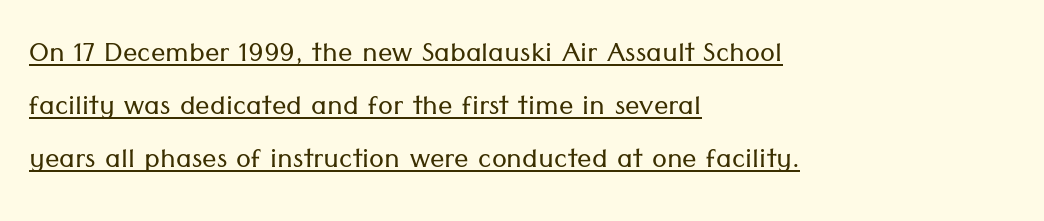
Students, observe the line beneath the letters — that is underlining. A normal amount of white space separates one row of letters from the next. Standard letterfit; no display-style spreading of the glyphs. One-word summary of the alignment: left. This is roman type, the default non-slanted kind.
